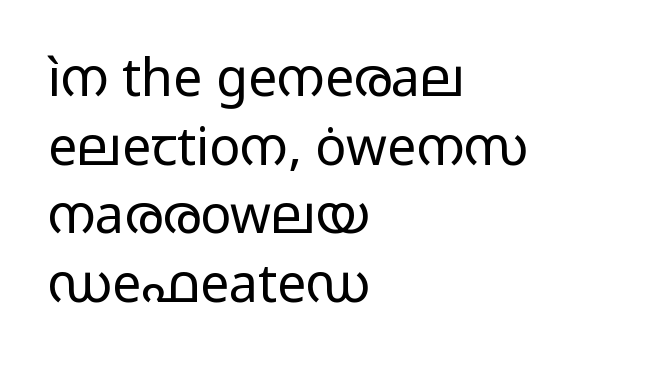
Q: Is the text bold? A: No.
Q: Is the text italic (slanted)? A: No, it is upright.
Q: Is the typeface a serif or a sans-serif typeface? A: Sans-serif.
Q: Is the text underlined? A: No.
Q: How is the paragraph aligned? A: Left-aligned.
Q: Is the spacing between letters normal or unusually wide? A: Normal.
Q: Is the spacing between lines tight, normal or loose? A: Normal.
Q: Width (condensed, normal, or wide)? A: Wide.
Q: Stroke contrast? A: Low.
Q: x-height? A: Medium.
Q: Monospaced? A: No.
